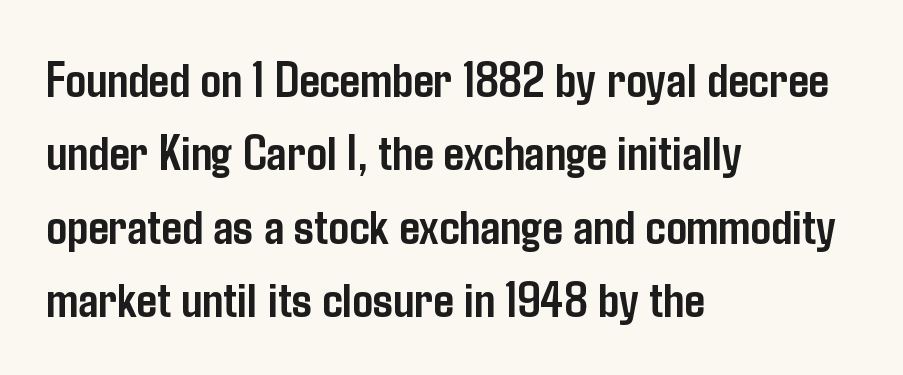
Q: Is the text bold? A: Yes.
Q: Is the text italic (slanted)? A: No, it is upright.
Q: Is the typeface a serif or a sans-serif typeface? A: Sans-serif.
Q: Is the text underlined? A: No.
Q: How is the paragraph aligned? A: Left-aligned.
Q: Is the spacing between letters normal or unusually wide? A: Normal.
Q: Is the spacing between lines tight, normal or loose? A: Normal.
Q: Width (condensed, normal, or wide)? A: Condensed.
Q: Stroke contrast? A: Low.
Q: x-height? A: Medium.
Q: Monospaced? A: No.
